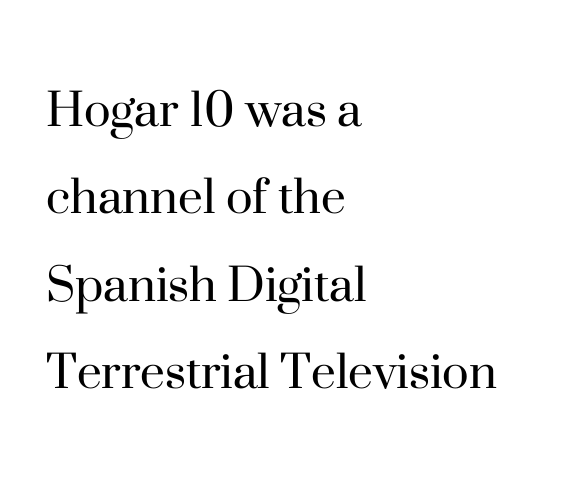
Each line starts at the same left margin while the right side varies. The tracking reads as untouched default to a designer's eye. Leading matches the norm, producing a regular column. Glance below the letters and you will spot only blank space. This sample uses an upright cut, with every glyph sitting square on the baseline.
